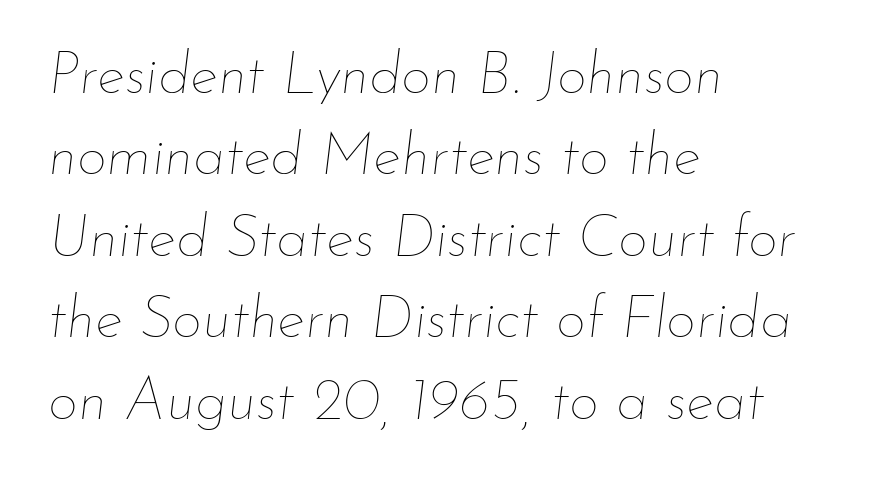
{"italic": "yes", "lean": "right", "slant_degrees": 7, "bold": "no", "weight": "thin", "width": "normal", "stroke_contrast": "low", "x_height": "small", "monospaced": "no", "underline": "no", "align": "left", "line_spacing": "normal", "line_spacing_ratio": 1.38, "letter_spacing": "normal", "letter_spacing_em": 0.0, "glyph_px": 59}
